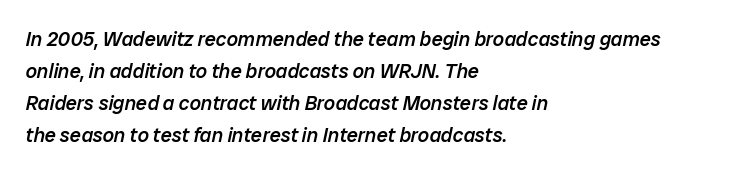
Q: Is the text bold? A: Semi-bold.
Q: Is the text italic (slanted)? A: Yes, it leans right by about 12 degrees.
Q: Is the text underlined? A: No.
Q: How is the paragraph aligned? A: Left-aligned.
Q: Is the spacing between letters normal or unusually wide? A: Normal.
Q: Is the spacing between lines tight, normal or loose? A: Normal.
